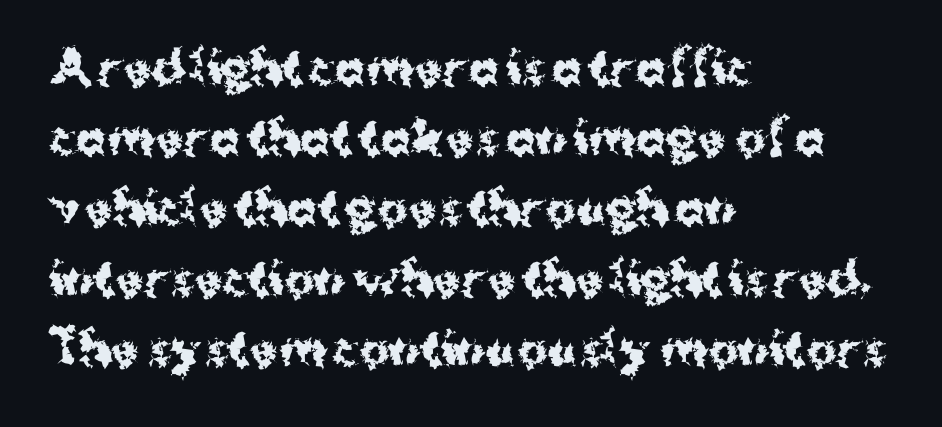
Is this a fixed-width face? No — the glyphs have proportional, varying widths. Is the block centered? No — it sits flush against the left margin. This is sans-serif lettering, the kind often seen on screens and signage. The space between consecutive lines is moderate. The sample has been set heavy, in full bold.
